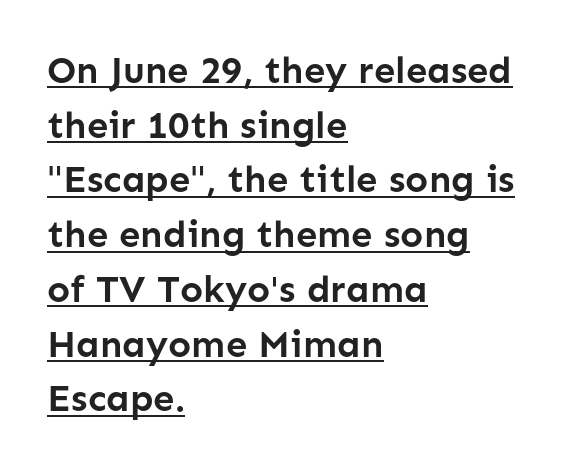
{"serif": "no", "italic": "no", "bold": "yes", "weight": "semibold", "width": "normal", "stroke_contrast": "low", "x_height": "medium", "monospaced": "no", "underline": "yes", "align": "left", "line_spacing": "normal", "line_spacing_ratio": 1.44, "letter_spacing": "normal", "letter_spacing_em": 0.0, "glyph_px": 38}
